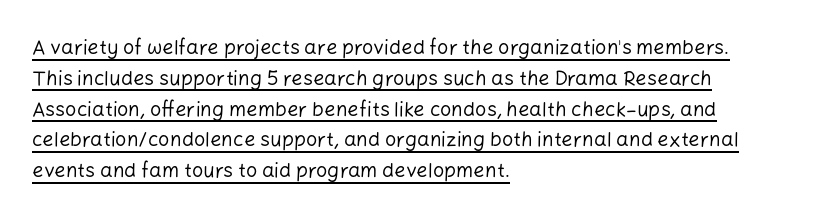
{"italic": "no", "bold": "no", "underline": "yes", "align": "left", "line_spacing": "normal", "line_spacing_ratio": 1.54, "letter_spacing": "normal", "letter_spacing_em": 0.0, "glyph_px": 20}
